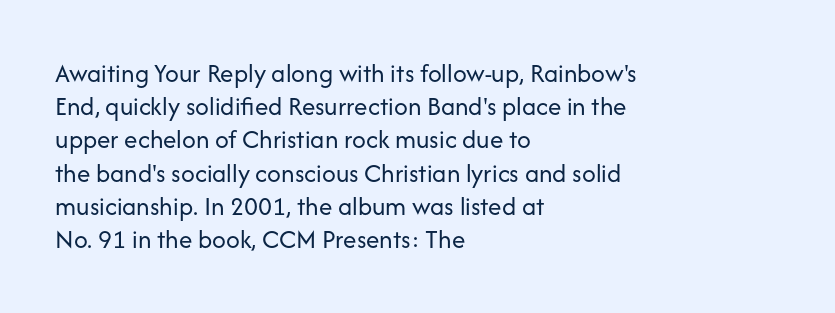
The zone under the glyphs is completely vacant. The passage is arranged the way most books set body copy — flush left. The type sits square on the baseline with zero lean. Weight: in the light-to-regular range. In terms of letterspacing, this is plain default setting.
